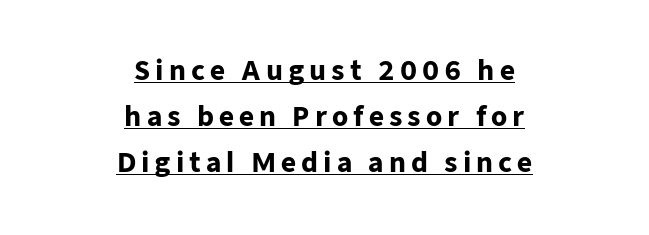
Q: Is the text bold? A: Yes.
Q: Is the text italic (slanted)? A: No, it is upright.
Q: Is the text underlined? A: Yes.
Q: How is the paragraph aligned? A: Centered.
